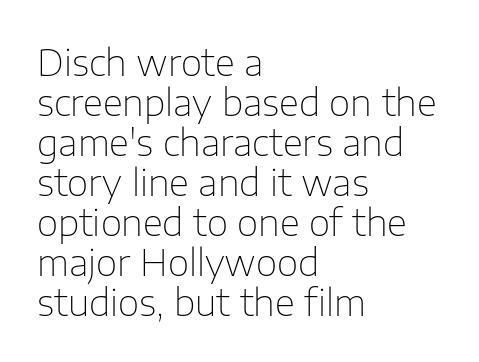
The image shows 37 px thin sans-serif type, upright; set left-aligned, tight line spacing (1.08x), normal letter spacing, not underlined; low stroke contrast and a medium x-height.
